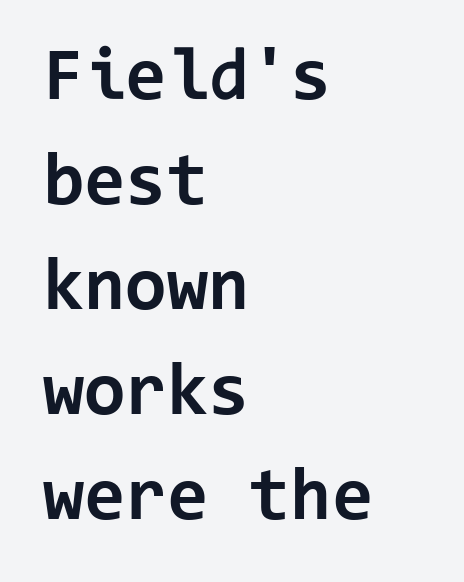
The image shows 75 px bold sans-serif type, upright, monospaced; set left-aligned, normal line spacing (1.4x), normal letter spacing, not underlined; low stroke contrast and a medium x-height.
